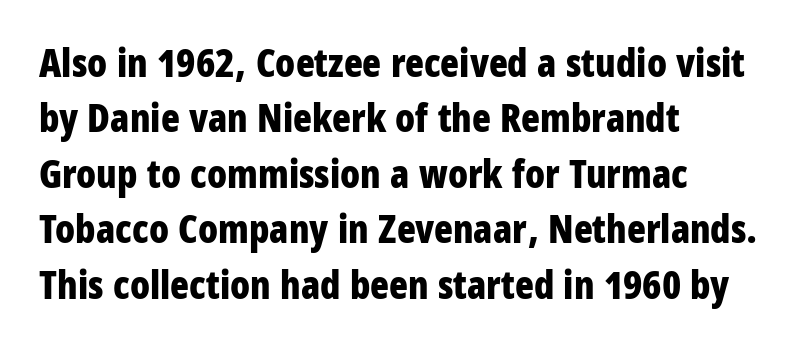
{"serif": "no", "italic": "no", "bold": "yes", "weight": "bold", "width": "condensed", "stroke_contrast": "low", "x_height": "large", "monospaced": "no", "underline": "no", "align": "left", "line_spacing": "normal", "line_spacing_ratio": 1.42, "letter_spacing": "normal", "letter_spacing_em": 0.0, "glyph_px": 39}
